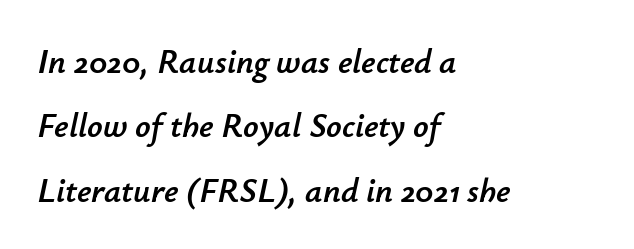
{"italic": "yes", "lean": "right", "slant_degrees": 12, "width": "normal", "stroke_contrast": "low", "x_height": "small", "monospaced": "no", "underline": "no", "align": "left", "line_spacing_ratio": 1.89, "letter_spacing": "normal", "letter_spacing_em": 0.0, "glyph_px": 34}
